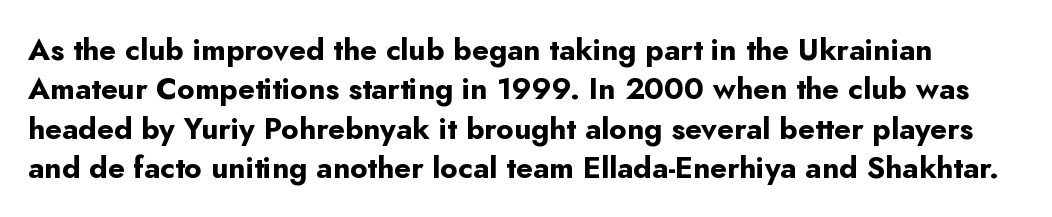
Q: Is the text bold? A: Yes.
Q: Is the text italic (slanted)? A: No, it is upright.
Q: Is the typeface a serif or a sans-serif typeface? A: Sans-serif.
Q: Is the text underlined? A: No.
Q: Is the spacing between letters normal or unusually wide? A: Normal.
Q: Is the spacing between lines tight, normal or loose? A: Normal.
Q: Width (condensed, normal, or wide)? A: Normal.
Q: Stroke contrast? A: Low.
Q: x-height? A: Small.
Q: Monospaced? A: No.
